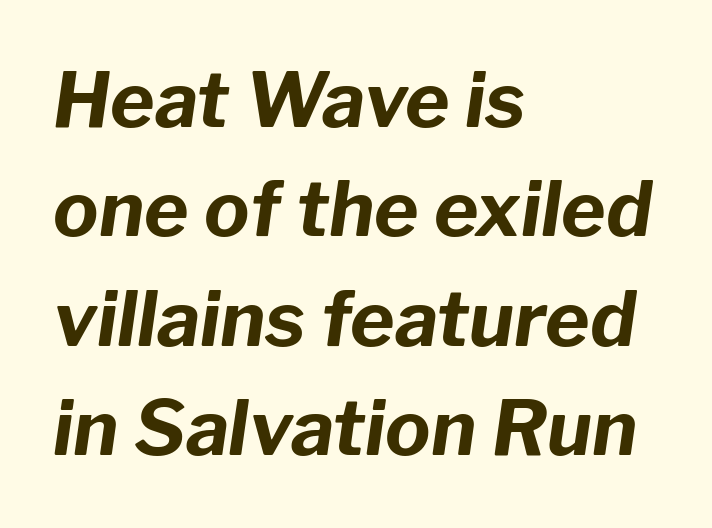
{"italic": "yes", "lean": "right", "slant_degrees": 8, "bold": "yes", "weight": "bold", "width": "normal", "stroke_contrast": "low", "x_height": "medium", "monospaced": "no", "underline": "no", "align": "left", "line_spacing": "normal", "line_spacing_ratio": 1.44, "letter_spacing": "normal", "letter_spacing_em": 0.0, "glyph_px": 76}
